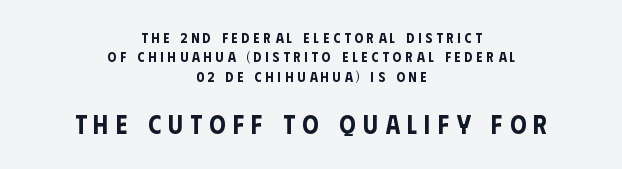
{"italic": "no", "underline": "no", "align": "center", "line_spacing": "normal", "line_spacing_ratio": 1.39, "letter_spacing": "wide", "letter_spacing_em": 0.28, "larger_block": "second", "size_ratio": 1.86, "glyph_px": 26}
